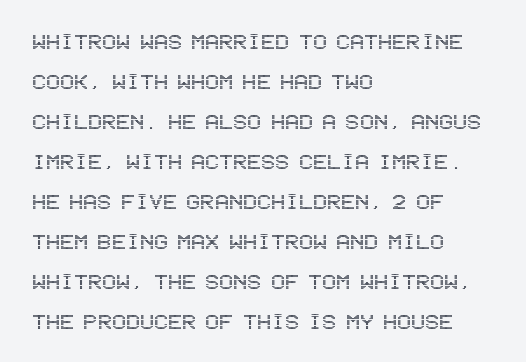
Descender tails drop into unmarked territory. Each word holds together tightly as a unit, with standard inter-letter gaps. Style check: upright. A student would call this left alignment; a typographer would say flush left, rag right. If you measured baseline to baseline, you'd find a middling distance.
